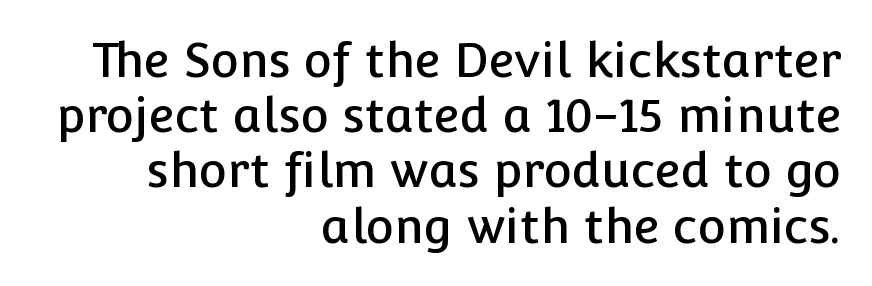
{"serif": "no", "italic": "no", "width": "normal", "stroke_contrast": "low", "x_height": "medium", "monospaced": "no", "underline": "no", "align": "right", "line_spacing": "tight", "line_spacing_ratio": 1.15, "letter_spacing": "normal", "letter_spacing_em": 0.0, "glyph_px": 48}
